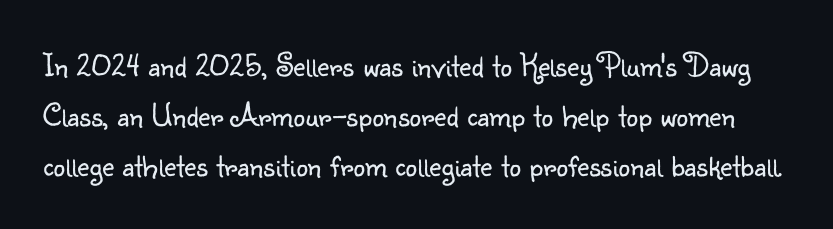
Q: Is the text bold? A: No.
Q: Is the text italic (slanted)? A: No, it is upright.
Q: Is the typeface a serif or a sans-serif typeface? A: Sans-serif.
Q: Is the text underlined? A: No.
Q: Is the spacing between letters normal or unusually wide? A: Normal.
Q: Is the spacing between lines tight, normal or loose? A: Normal.
Q: Width (condensed, normal, or wide)? A: Normal.
Q: Stroke contrast? A: Low.
Q: x-height? A: Small.
Q: Monospaced? A: No.
